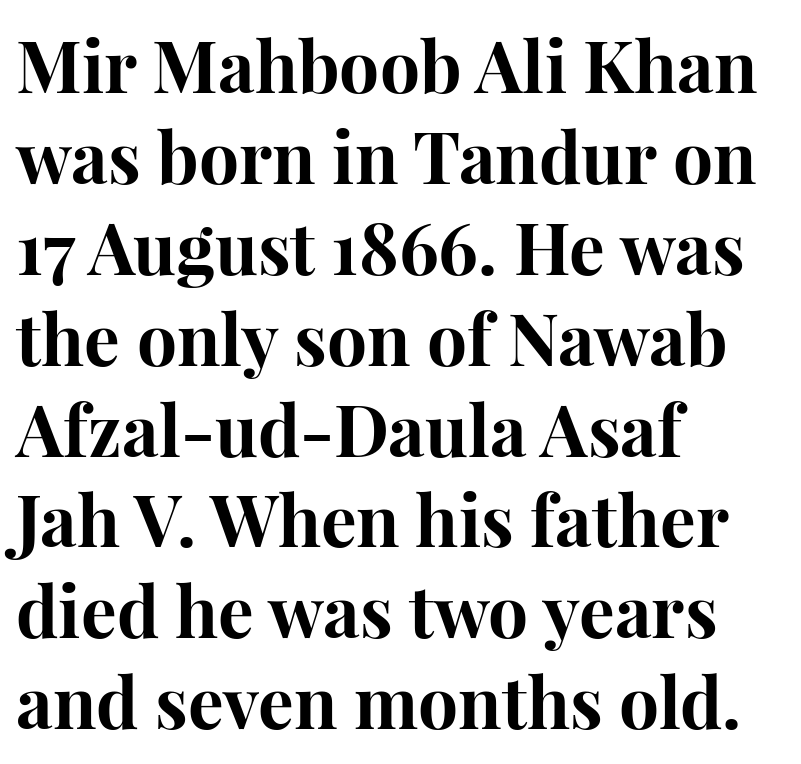
Nobody drew a line under any word here. Heft: maximum for text — a bold. A typesetter would mark this as roman, not italic. Students, observe: this is what conventionally led text looks like. The face used here is rendered with its standard letterfit.
